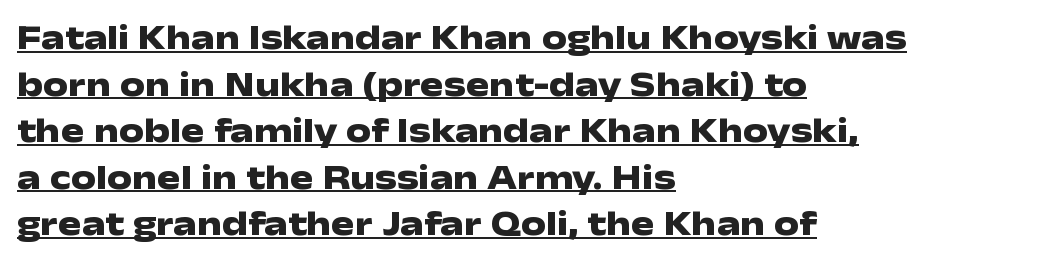
The image shows 35 px heavy, wide sans-serif type, upright; set left-aligned, normal line spacing (1.33x), normal letter spacing, underlined; low stroke contrast and a medium x-height.
